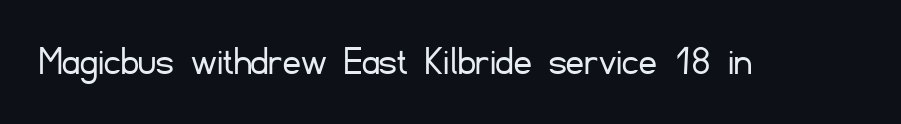
Each letter keeps its own natural width here, so spacing adapts to shape. Vertical strokes here are truly vertical. Short note: letters normally spaced. The designer went with a sans here, leaving each stem footless.
